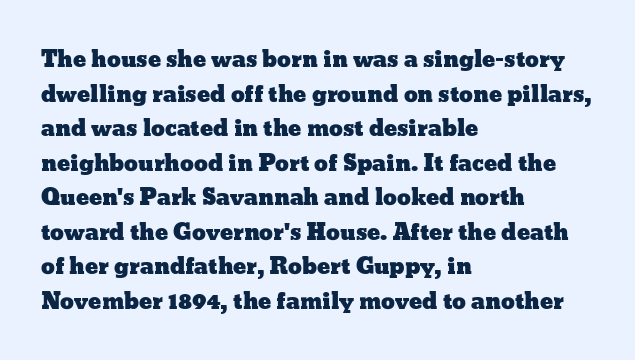
Q: Is the text italic (slanted)? A: No, it is upright.
Q: Is the text underlined? A: No.
Q: How is the paragraph aligned? A: Left-aligned.
Q: Is the spacing between letters normal or unusually wide? A: Normal.
Q: Is the spacing between lines tight, normal or loose? A: Normal.
